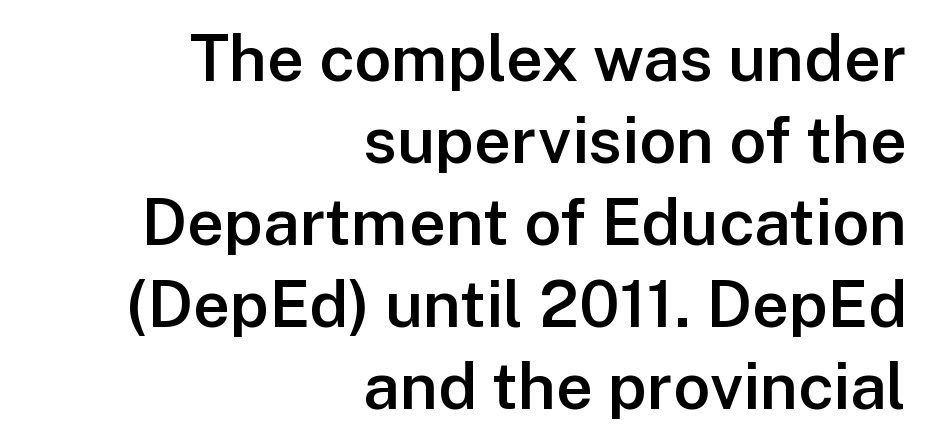
Q: Is the text bold? A: Semi-bold.
Q: Is the text italic (slanted)? A: No, it is upright.
Q: Is the typeface a serif or a sans-serif typeface? A: Sans-serif.
Q: Is the text underlined? A: No.
Q: How is the paragraph aligned? A: Right-aligned.
Q: Is the spacing between letters normal or unusually wide? A: Normal.
Q: Is the spacing between lines tight, normal or loose? A: Normal.
Q: Width (condensed, normal, or wide)? A: Normal.
Q: Stroke contrast? A: Low.
Q: x-height? A: Medium.
Q: Monospaced? A: No.
